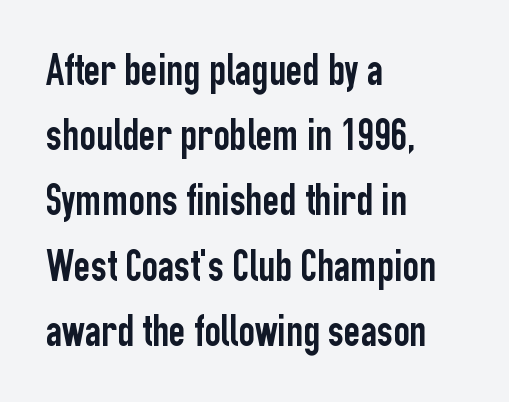
Q: Is the text italic (slanted)? A: No, it is upright.
Q: Is the typeface a serif or a sans-serif typeface? A: Sans-serif.
Q: Is the text underlined? A: No.
Q: How is the paragraph aligned? A: Left-aligned.
Q: Is the spacing between letters normal or unusually wide? A: Normal.
Q: Is the spacing between lines tight, normal or loose? A: Normal.
Q: Width (condensed, normal, or wide)? A: Condensed.
Q: Stroke contrast? A: Low.
Q: x-height? A: Medium.
Q: Monospaced? A: No.
